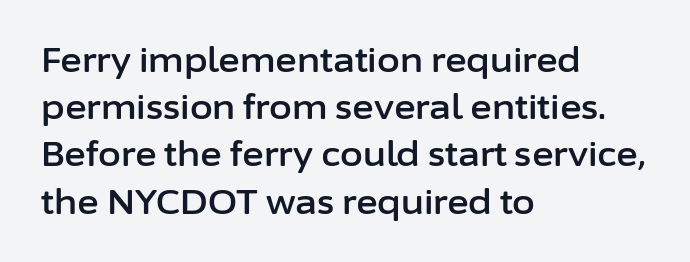
{"serif": "no", "italic": "no", "width": "normal", "stroke_contrast": "low", "x_height": "medium", "monospaced": "no", "underline": "no", "align": "left", "line_spacing": "normal", "line_spacing_ratio": 1.43, "letter_spacing": "normal", "letter_spacing_em": 0.0, "glyph_px": 33}
